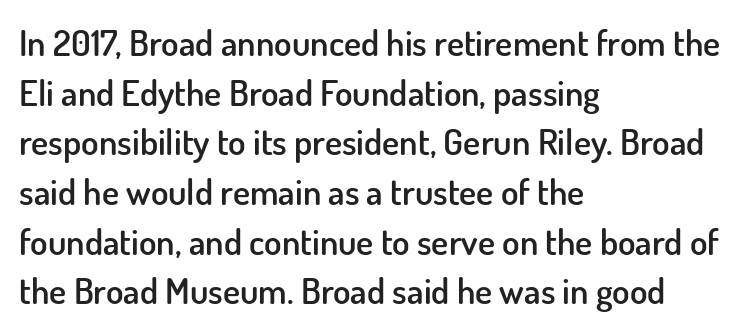
The image shows 36 px semibold sans-serif type, upright; set left-aligned, normal line spacing (1.38x), normal letter spacing, not underlined; low stroke contrast and a small x-height.
